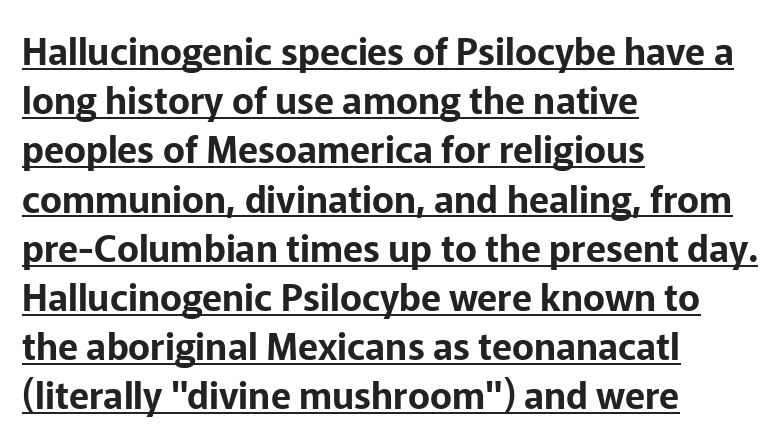
{"serif": "no", "italic": "no", "width": "normal", "stroke_contrast": "low", "x_height": "medium", "monospaced": "no", "underline": "yes", "align": "left", "line_spacing": "normal", "line_spacing_ratio": 1.33, "letter_spacing": "normal", "letter_spacing_em": 0.0, "glyph_px": 37}
